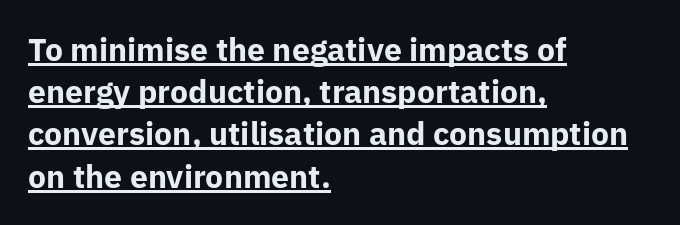
The image shows 32 px bold sans-serif type, upright; set left-aligned, normal line spacing (1.32x), normal letter spacing, underlined; low stroke contrast and a medium x-height.
